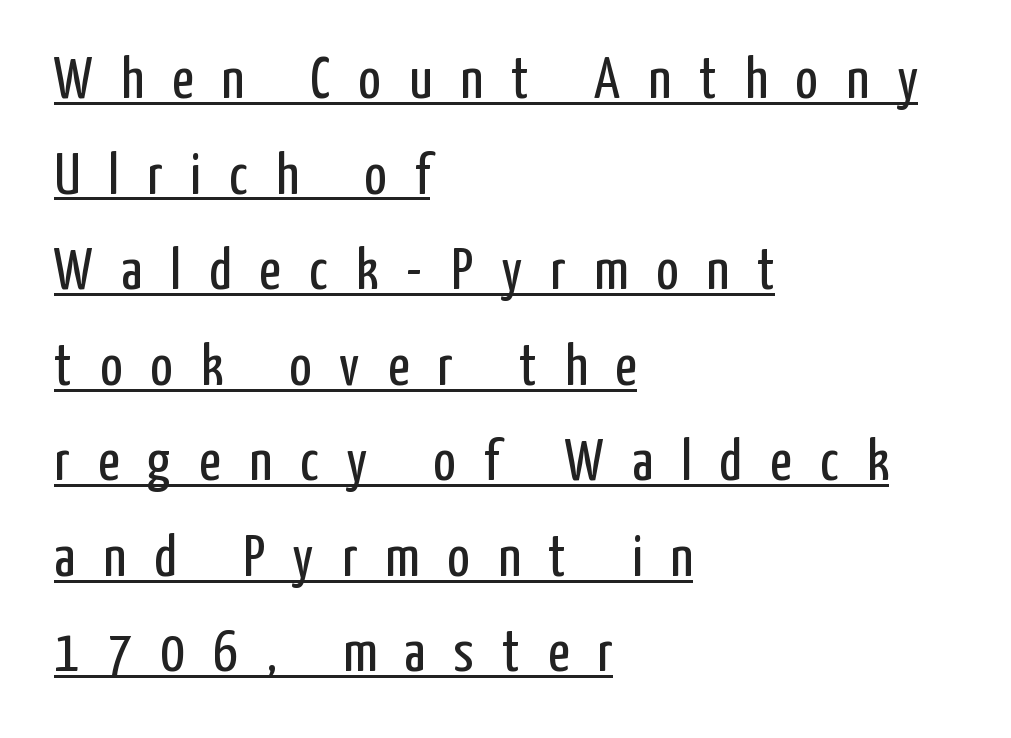
The image shows 59 px regular-weight, condensed sans-serif type, upright; set left-aligned, normal line spacing (1.62x), unusually wide letter spacing (+0.48 em), underlined; low stroke contrast and a medium x-height.
